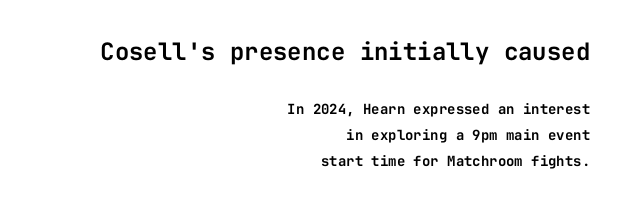
No word sits above an underline. The letters stand upright; this is a roman face. Does the bottom block carry the larger type? No, the top block does. This rendering leaves character spacing at its baseline value.
